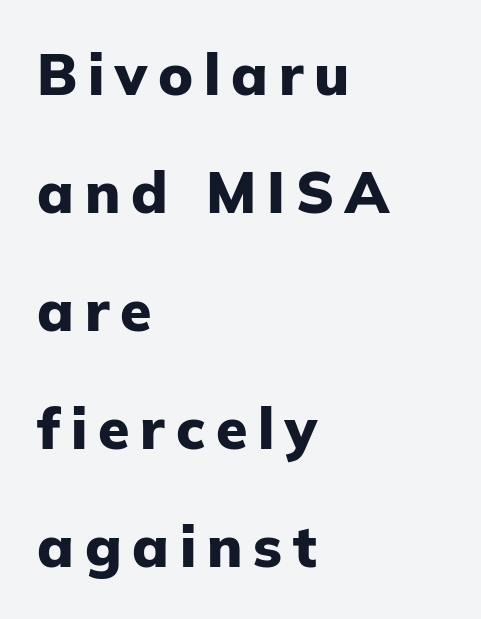
The image shows 57 px heavy sans-serif type, upright; set left-aligned, loose line spacing (2.07x), not underlined; low stroke contrast and a medium x-height.
